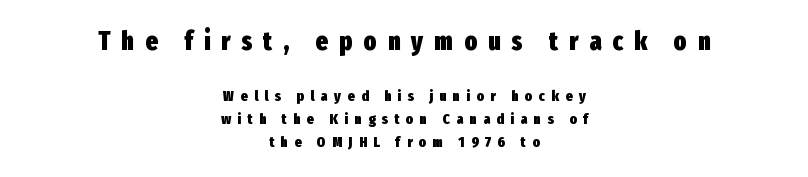
Q: Is the text bold? A: Yes.
Q: Is the text italic (slanted)? A: No, it is upright.
Q: Is the text underlined? A: No.
Q: How is the paragraph aligned? A: Centered.
Q: Is the spacing between letters normal or unusually wide? A: Unusually wide.
Q: Is the spacing between lines tight, normal or loose? A: Normal.
Q: Which block of text is set in a larger size, the first (top) or the second (bottom)? A: The first (top) one.
